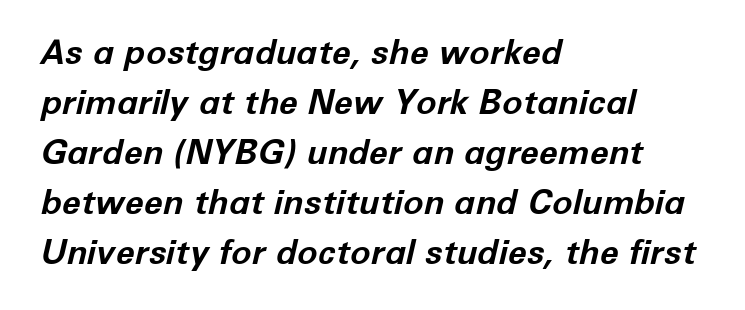
Q: Is the text bold? A: Yes.
Q: Is the text italic (slanted)? A: Yes, it leans right by about 12 degrees.
Q: Is the text underlined? A: No.
Q: How is the paragraph aligned? A: Left-aligned.
Q: Is the spacing between letters normal or unusually wide? A: Normal.
Q: Is the spacing between lines tight, normal or loose? A: Normal.
Q: Width (condensed, normal, or wide)? A: Normal.
Q: Stroke contrast? A: Low.
Q: x-height? A: Medium.
Q: Monospaced? A: No.
